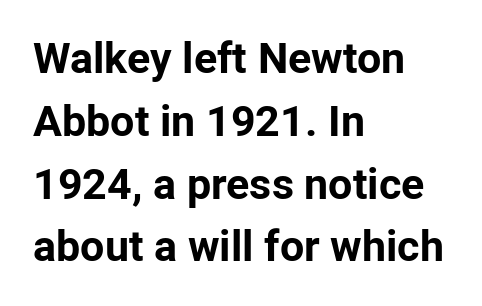
The text was rendered using a sans face with plain stroke endings. These lines were composed using upright roman letters. The designer left line spacing at the default. Look at the stroke-to-counter ratio: heavy, a bold. A classic flush-left, rag-right setting is used for this passage. Default kerning and tracking; the words read as compact shapes.
